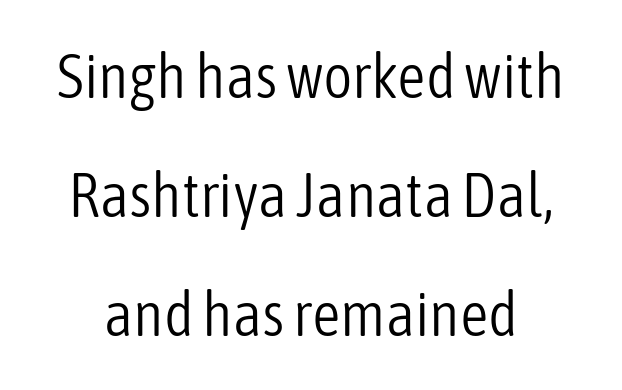
The image shows 63 px light, condensed sans-serif type, upright; set line spacing 1.89x, normal letter spacing, not underlined; low stroke contrast and a medium x-height.
